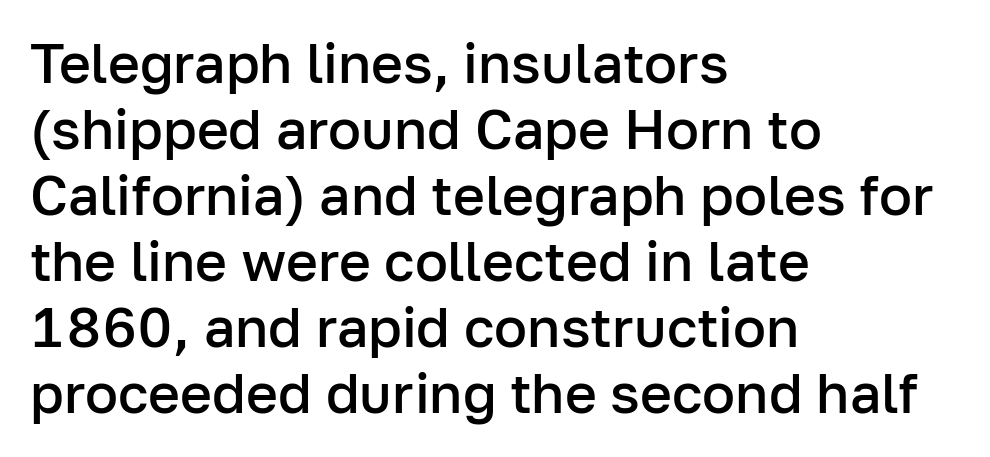
The image shows 55 px semibold sans-serif type, upright; set left-aligned, line spacing 1.2x, normal letter spacing, not underlined; low stroke contrast and a medium x-height.
